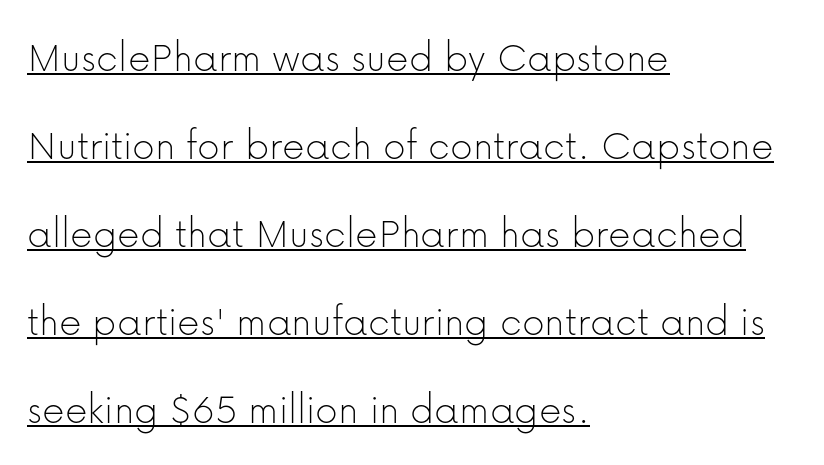
{"serif": "no", "italic": "no", "bold": "no", "weight": "thin", "width": "normal", "stroke_contrast": "low", "x_height": "medium", "monospaced": "no", "underline": "yes", "align": "left", "line_spacing": "loose", "line_spacing_ratio": 2.0, "letter_spacing": "normal", "letter_spacing_em": 0.0, "glyph_px": 44}
